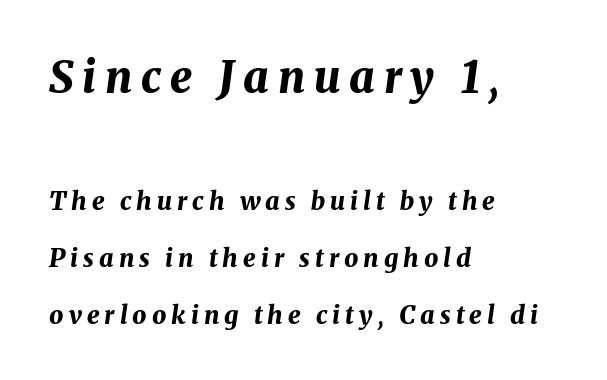
The image shows 44 px bold type, italic (leaning right); set left-aligned, loose line spacing (2.28x), unusually wide letter spacing (+0.2 em), not underlined; the first (top) block is 1.76x larger; medium stroke contrast and a medium x-height.
